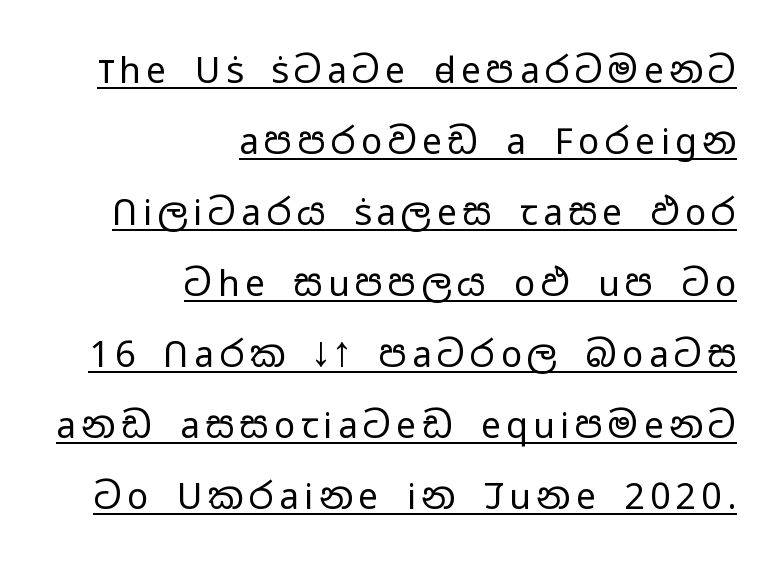
{"serif": "no", "italic": "no", "bold": "no", "weight": "regular", "width": "wide", "stroke_contrast": "low", "x_height": "medium", "monospaced": "no", "underline": "yes", "align": "right", "line_spacing": "loose", "line_spacing_ratio": 2.03, "glyph_px": 35}
